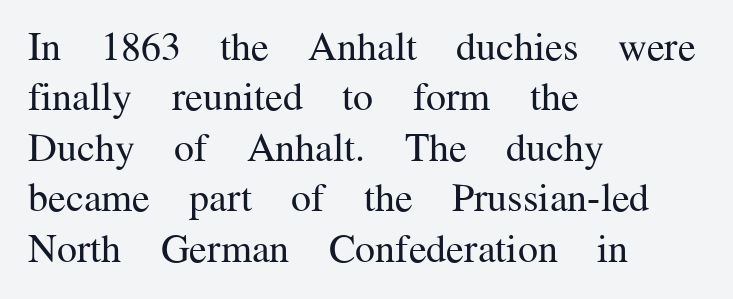
Has an underline been added? It has not. Classification — serif. The typesetter chose a ragged-right arrangement here. Tall strokes in this sample are plumb rather than angled. If you measured baseline to baseline, you'd find a middling distance.
